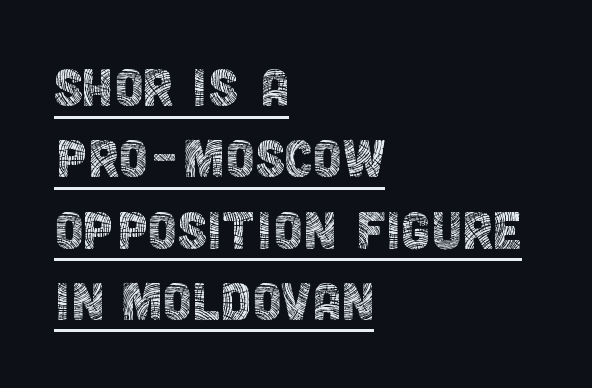
On a weight scale, this lands at 450 or below. What's the leading like? Squeezed, with rows nearly overlapping. Reading down the block, your eye returns to a fixed left position each line. Character widths vary here, with narrow letters taking less room than wide ones. The tracking reads as untouched default to a designer's eye. Nothing sits at the stroke ends, so this counts as sans-serif.
